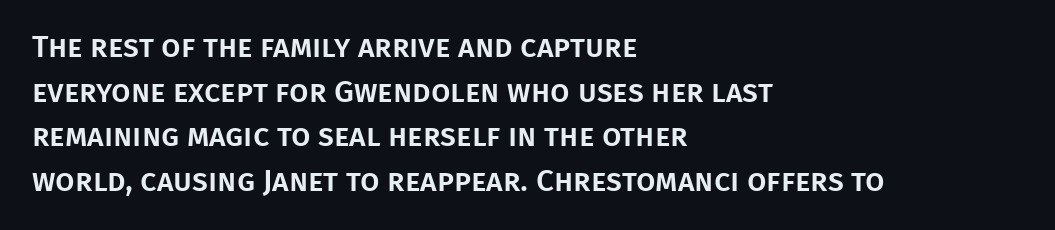
Q: Is the text italic (slanted)? A: No, it is upright.
Q: Is the typeface a serif or a sans-serif typeface? A: Sans-serif.
Q: Is the text underlined? A: No.
Q: How is the paragraph aligned? A: Left-aligned.
Q: Is the spacing between letters normal or unusually wide? A: Normal.
Q: Is the spacing between lines tight, normal or loose? A: Normal.
Q: Width (condensed, normal, or wide)? A: Normal.
Q: Stroke contrast? A: Low.
Q: x-height? A: Large.
Q: Monospaced? A: No.
